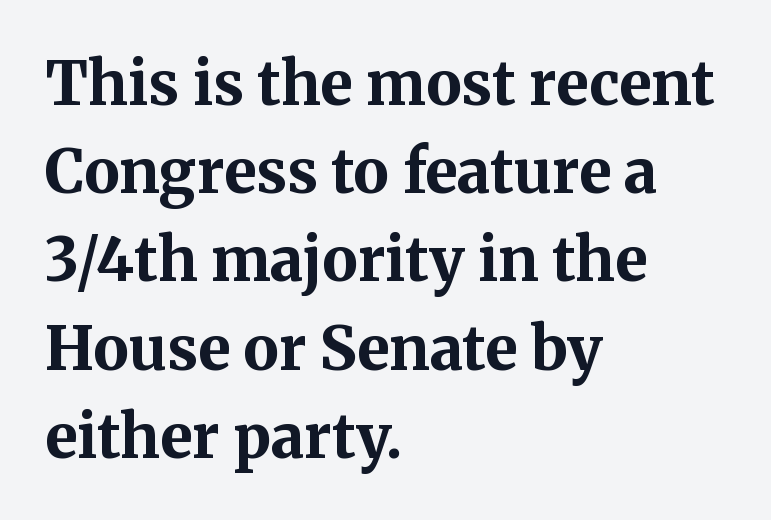
Q: Is the text bold? A: Yes.
Q: Is the text italic (slanted)? A: No, it is upright.
Q: Is the typeface a serif or a sans-serif typeface? A: Serif.
Q: Is the text underlined? A: No.
Q: How is the paragraph aligned? A: Left-aligned.
Q: Is the spacing between letters normal or unusually wide? A: Normal.
Q: Is the spacing between lines tight, normal or loose? A: Normal.
Q: Width (condensed, normal, or wide)? A: Normal.
Q: Stroke contrast? A: Medium.
Q: x-height? A: Medium.
Q: Monospaced? A: No.
